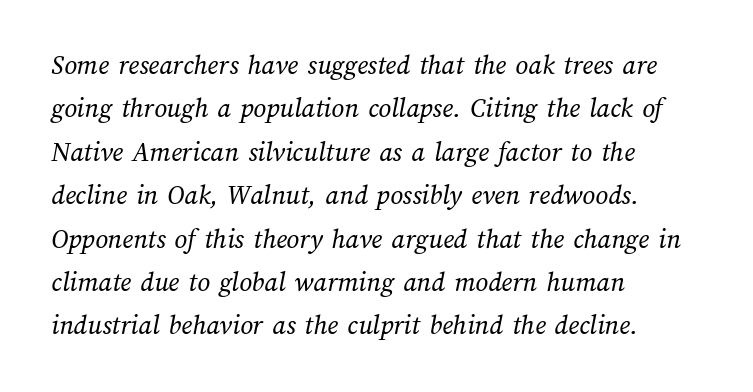
Q: Is the text bold? A: No.
Q: Is the text underlined? A: No.
Q: How is the paragraph aligned? A: Left-aligned.
Q: Is the spacing between letters normal or unusually wide? A: Normal.
Q: Is the spacing between lines tight, normal or loose? A: Normal.
Q: Width (condensed, normal, or wide)? A: Normal.
Q: Stroke contrast? A: Medium.
Q: x-height? A: Medium.
Q: Monospaced? A: No.
